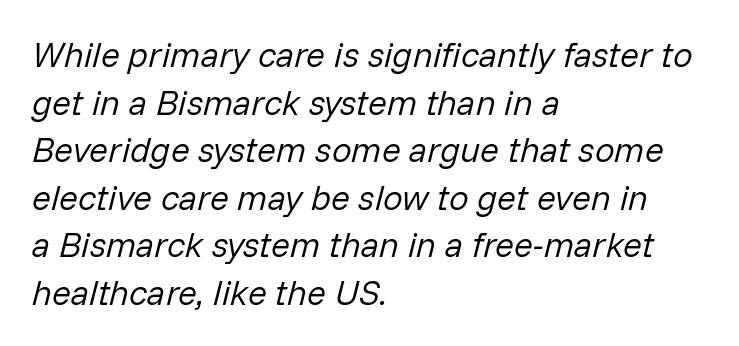
Q: Is the text bold? A: No.
Q: Is the text italic (slanted)? A: Yes, it leans right by about 14 degrees.
Q: Is the text underlined? A: No.
Q: How is the paragraph aligned? A: Left-aligned.
Q: Is the spacing between letters normal or unusually wide? A: Normal.
Q: Is the spacing between lines tight, normal or loose? A: Normal.
Q: Width (condensed, normal, or wide)? A: Normal.
Q: Stroke contrast? A: Low.
Q: x-height? A: Medium.
Q: Monospaced? A: No.
